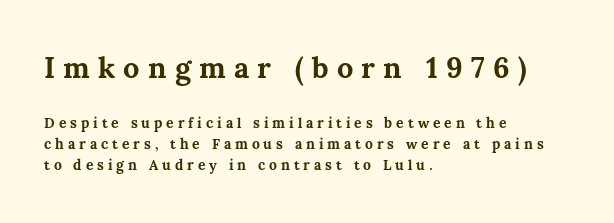
The image shows 29 px bold type, upright; set left-aligned, normal line spacing (1.5x), unusually wide letter spacing (+0.28 em), not underlined; the first (top) block is 2.07x larger; medium stroke contrast and a medium x-height.
